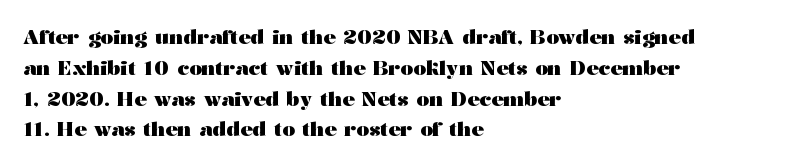
{"italic": "no", "bold": "yes", "underline": "no", "align": "left", "line_spacing": "normal", "line_spacing_ratio": 1.54, "letter_spacing": "normal", "letter_spacing_em": 0.0, "glyph_px": 20}
